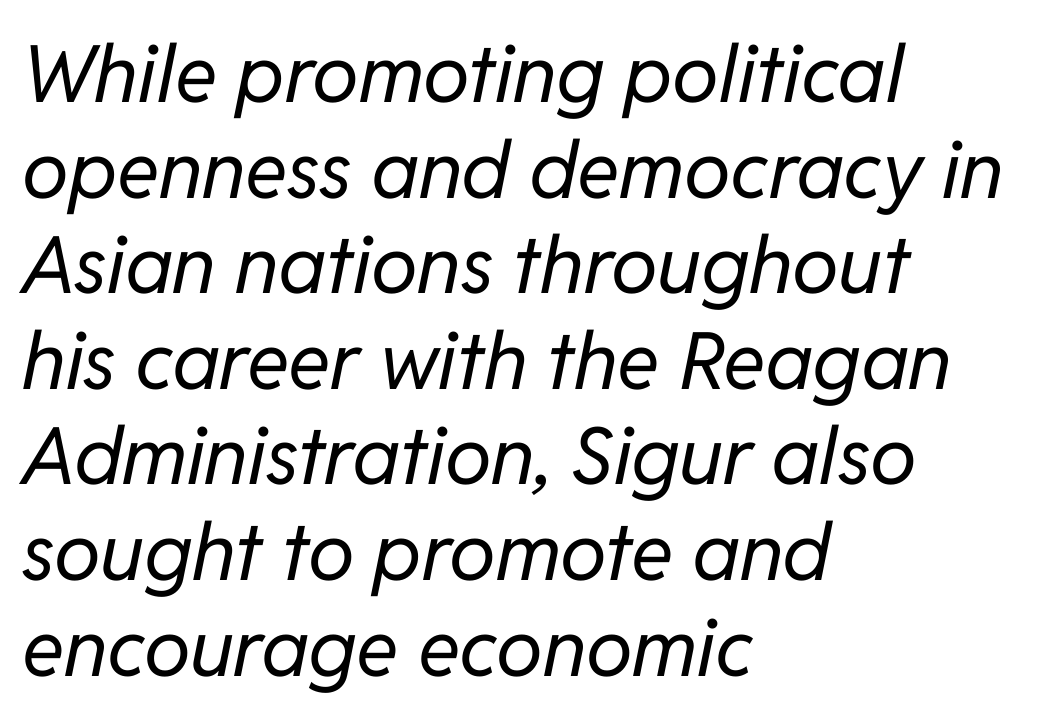
Is this a fixed-width face? No — the glyphs have proportional, varying widths. Nothing unusual about the tracking: characters are spaced as the font intends. In terms of posture, this sample is oblique. Words float on clear page, feet unadorned. Left-aligned paragraph, ragged on the right.
